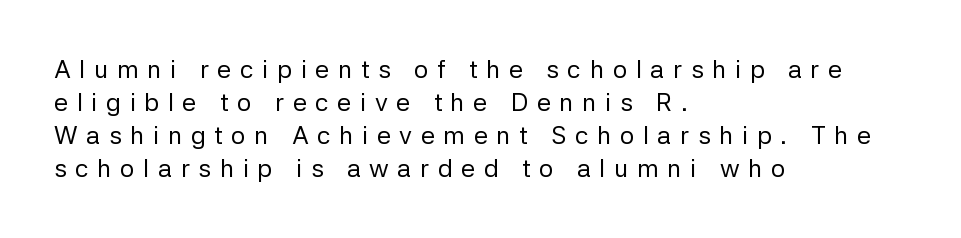
Q: Is the text bold? A: No.
Q: Is the text italic (slanted)? A: No, it is upright.
Q: Is the text underlined? A: No.
Q: How is the paragraph aligned? A: Left-aligned.
Q: Is the spacing between letters normal or unusually wide? A: Unusually wide.
Q: Is the spacing between lines tight, normal or loose? A: Normal.
